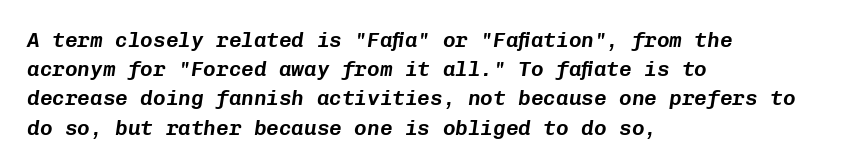
Q: Is the text italic (slanted)? A: Yes, it leans right by about 8 degrees.
Q: Is the text underlined? A: No.
Q: How is the paragraph aligned? A: Left-aligned.
Q: Is the spacing between letters normal or unusually wide? A: Normal.
Q: Is the spacing between lines tight, normal or loose? A: Normal.
